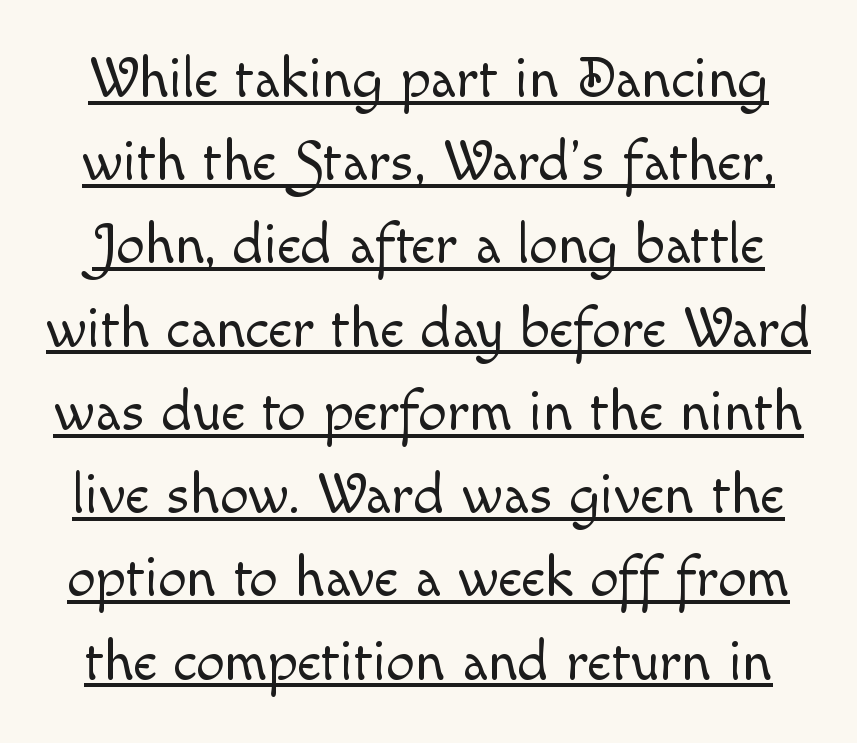
Q: Is the text bold? A: No.
Q: Is the text italic (slanted)? A: No, it is upright.
Q: Is the text underlined? A: Yes.
Q: Is the spacing between letters normal or unusually wide? A: Normal.
Q: Is the spacing between lines tight, normal or loose? A: Normal.
Q: Width (condensed, normal, or wide)? A: Normal.
Q: x-height? A: Small.
Q: Monospaced? A: No.
